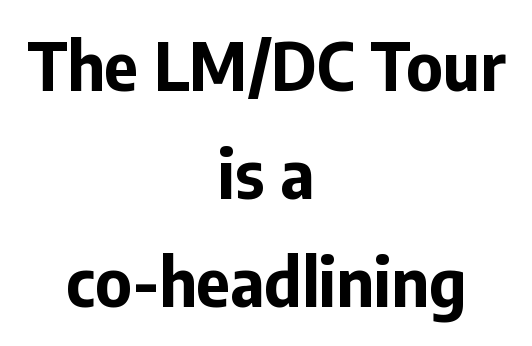
The letterforms sit shoulder to shoulder at normal distance. The block of text has a typical density, with ordinary space between rows. Posture: vertical. Each letter keeps its own natural width here, so spacing adapts to shape.
